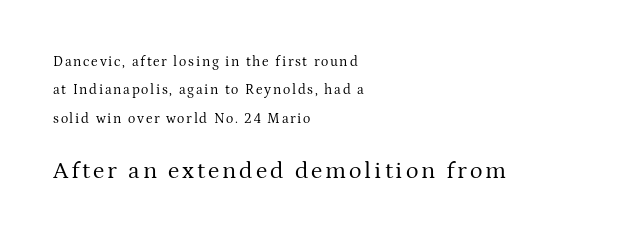
Weight: regular or lighter. One-word summary of the alignment: left. The space between consecutive lines is lavish. Scale increases going downward across the two blocks.
